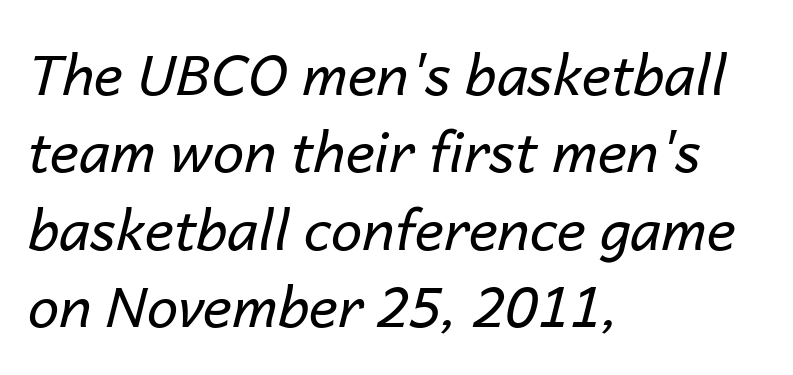
The baseline area is clear. No chunkiness to these letters — they're not bold. Italic: yes, the glyphs are oblique. Glyph-to-glyph distance matches everyday printed text.
